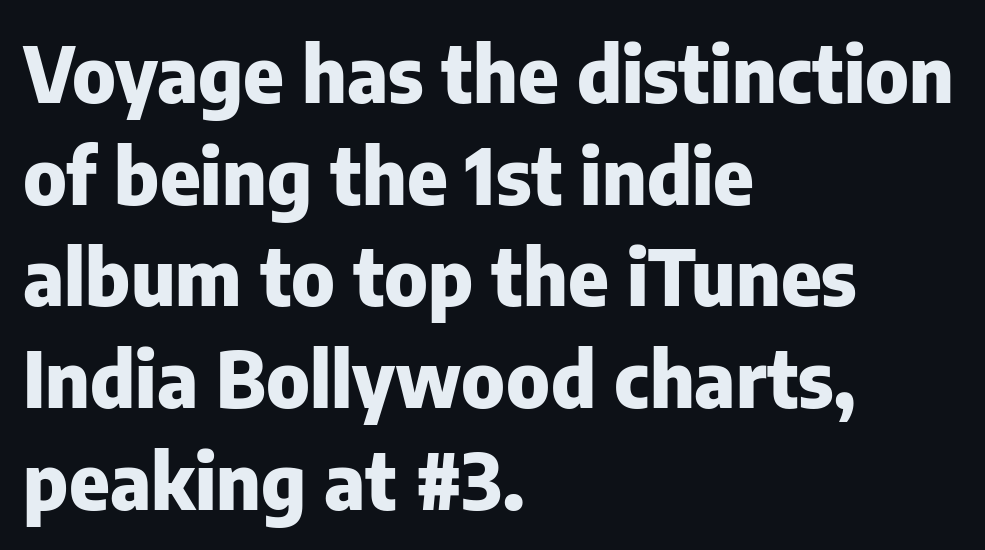
{"serif": "no", "italic": "no", "bold": "yes", "weight": "heavy", "width": "normal", "stroke_contrast": "low", "x_height": "medium", "monospaced": "no", "underline": "no", "align": "left", "line_spacing": "normal", "line_spacing_ratio": 1.32, "letter_spacing": "normal", "letter_spacing_em": 0.0, "glyph_px": 77}
